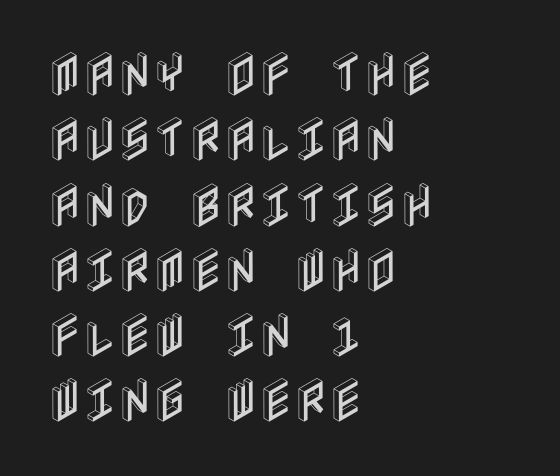
The image shows 48 px condensed type, upright; set left-aligned, normal line spacing (1.36x), normal letter spacing, not underlined; a large x-height.
